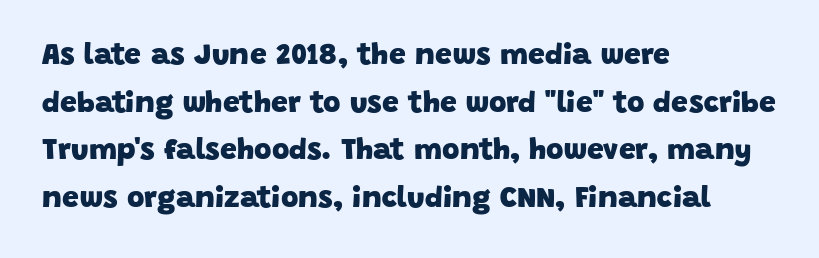
Q: Is the text bold? A: Yes.
Q: Is the typeface a serif or a sans-serif typeface? A: Sans-serif.
Q: Is the text underlined? A: No.
Q: How is the paragraph aligned? A: Left-aligned.
Q: Is the spacing between letters normal or unusually wide? A: Normal.
Q: Is the spacing between lines tight, normal or loose? A: Normal.
Q: Width (condensed, normal, or wide)? A: Normal.
Q: Stroke contrast? A: Low.
Q: x-height? A: Large.
Q: Monospaced? A: No.
